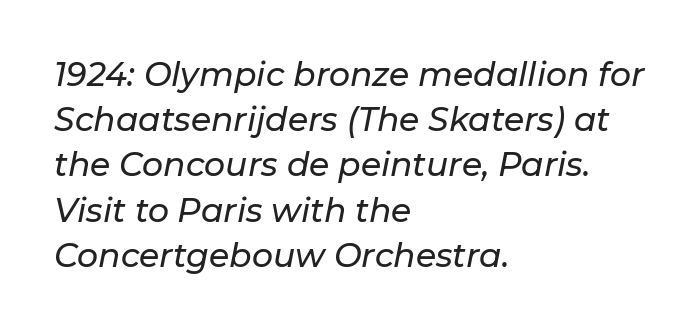
The image shows 33 px text type, italic (leaning right); set left-aligned, normal line spacing (1.37x), normal letter spacing, not underlined; low stroke contrast and a medium x-height.
